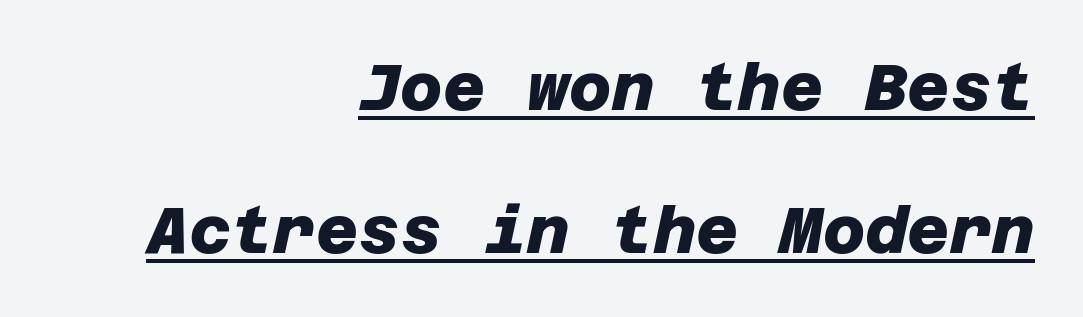
The image shows 65 px heavy sans-serif type; set right-aligned, loose line spacing (2.2x), normal letter spacing, underlined; low stroke contrast and a large x-height.
